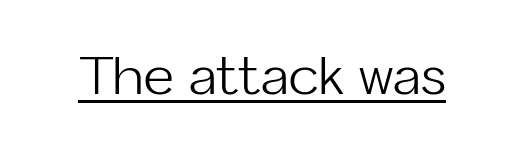
Q: Is the text bold? A: No.
Q: Is the text italic (slanted)? A: No, it is upright.
Q: Is the typeface a serif or a sans-serif typeface? A: Sans-serif.
Q: Is the text underlined? A: Yes.
Q: Is the spacing between letters normal or unusually wide? A: Normal.
Q: Width (condensed, normal, or wide)? A: Normal.
Q: Stroke contrast? A: Low.
Q: x-height? A: Medium.
Q: Monospaced? A: No.
